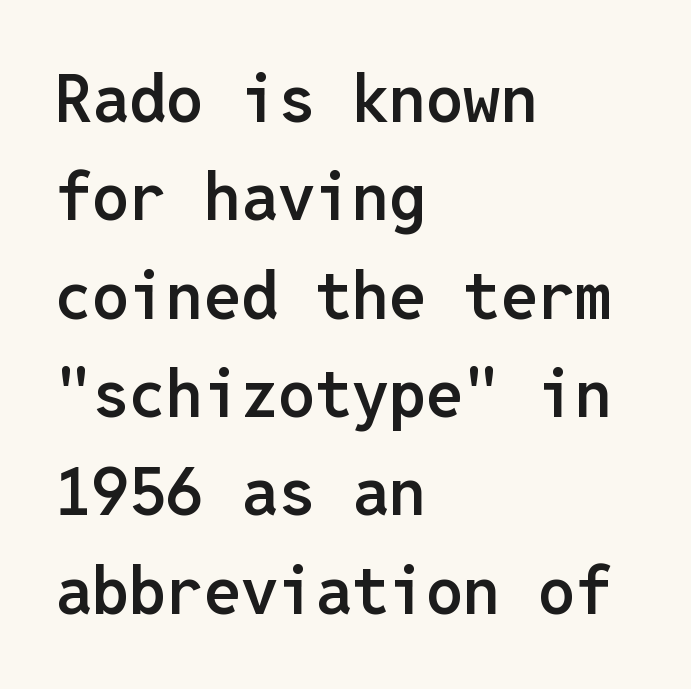
{"serif": "no", "italic": "no", "bold": "semi", "weight": "semibold", "width": "normal", "stroke_contrast": "low", "x_height": "medium", "monospaced": "yes", "underline": "no", "align": "left", "line_spacing": "normal", "line_spacing_ratio": 1.49, "letter_spacing": "normal", "letter_spacing_em": 0.0, "glyph_px": 66}
